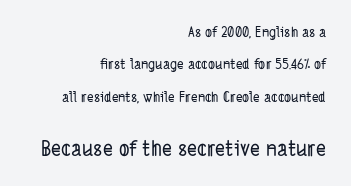
Q: Is the text underlined? A: No.
Q: How is the paragraph aligned? A: Right-aligned.
Q: Is the spacing between letters normal or unusually wide? A: Normal.
Q: Is the spacing between lines tight, normal or loose? A: Loose.
Q: Which block of text is set in a larger size, the first (top) or the second (bottom)? A: The second (bottom) one.
